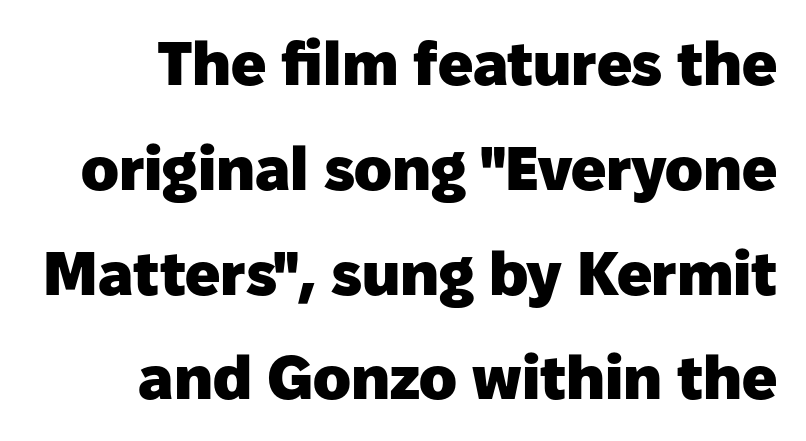
Q: Is the text bold? A: Yes.
Q: Is the text italic (slanted)? A: No, it is upright.
Q: Is the typeface a serif or a sans-serif typeface? A: Sans-serif.
Q: Is the text underlined? A: No.
Q: Is the spacing between letters normal or unusually wide? A: Normal.
Q: Is the spacing between lines tight, normal or loose? A: Normal.
Q: Width (condensed, normal, or wide)? A: Normal.
Q: Stroke contrast? A: Low.
Q: x-height? A: Medium.
Q: Monospaced? A: No.
